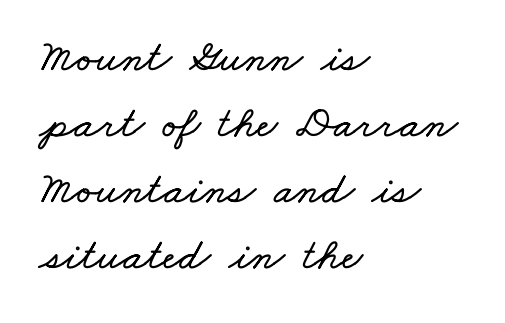
The image shows 45 px wide type; set left-aligned, normal line spacing (1.47x), normal letter spacing, not underlined; low stroke contrast and a small x-height.
